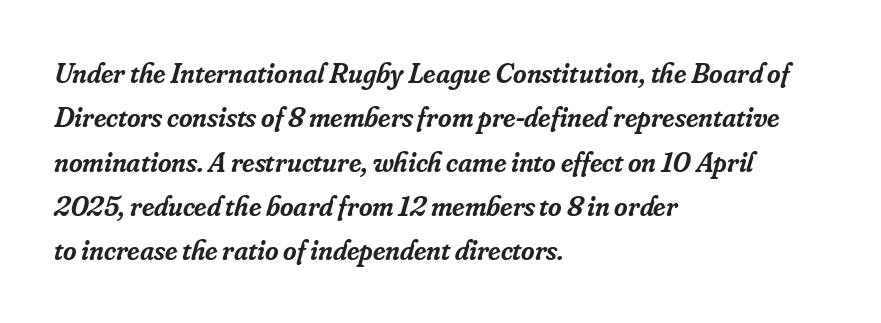
The rendering anchors every line to the left-hand side. Caption: semibold face, moderately heavy strokes. The letterforms sit shoulder to shoulder at normal distance. Typographically, this falls in the serif category.
